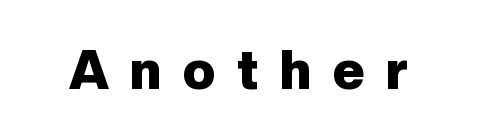
Q: Is the text bold? A: Yes.
Q: Is the text italic (slanted)? A: No, it is upright.
Q: Is the typeface a serif or a sans-serif typeface? A: Sans-serif.
Q: Is the text underlined? A: No.
Q: Is the spacing between letters normal or unusually wide? A: Unusually wide.
Q: Width (condensed, normal, or wide)? A: Normal.
Q: Stroke contrast? A: Low.
Q: x-height? A: Medium.
Q: Monospaced? A: No.
